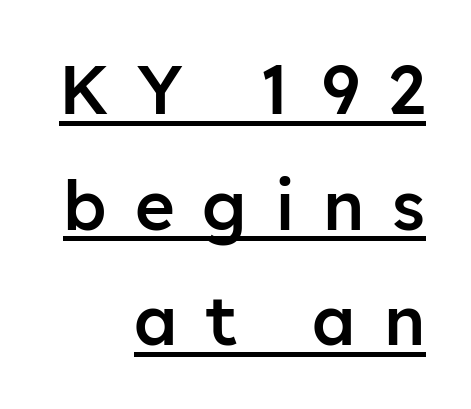
{"serif": "no", "italic": "no", "bold": "semi", "weight": "semibold", "width": "normal", "stroke_contrast": "low", "x_height": "medium", "monospaced": "no", "underline": "yes", "align": "right", "line_spacing": "normal", "line_spacing_ratio": 1.7, "letter_spacing": "wide", "letter_spacing_em": 0.41, "glyph_px": 68}
